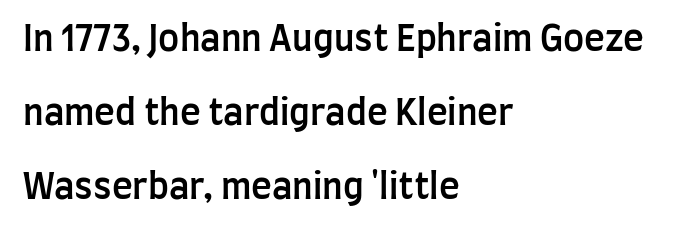
{"serif": "no", "italic": "no", "bold": "semi", "weight": "semibold", "width": "condensed", "stroke_contrast": "low", "x_height": "large", "monospaced": "no", "underline": "no", "align": "left", "line_spacing": "loose", "line_spacing_ratio": 2.11, "letter_spacing": "normal", "letter_spacing_em": 0.0, "glyph_px": 35}
